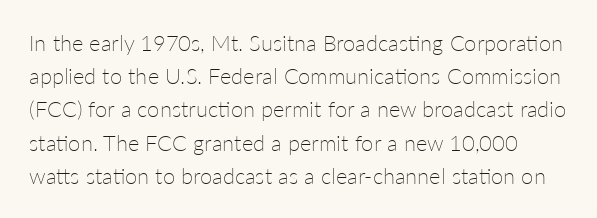
The image shows 22 px text type, upright; set normal line spacing (1.51x), normal letter spacing, not underlined.
